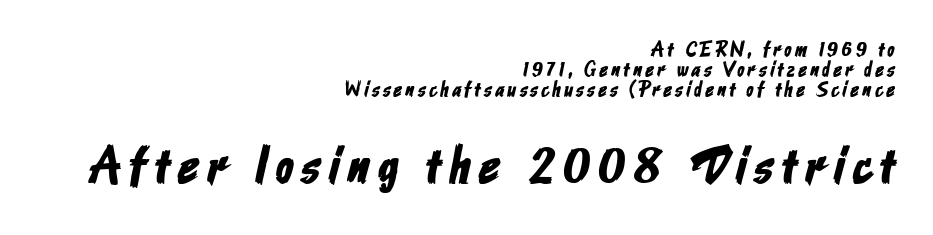
Q: Is the typeface a serif or a sans-serif typeface? A: Sans-serif.
Q: Is the text underlined? A: No.
Q: How is the paragraph aligned? A: Right-aligned.
Q: Is the spacing between lines tight, normal or loose? A: Tight.
Q: Which block of text is set in a larger size, the first (top) or the second (bottom)? A: The second (bottom) one.
Q: Width (condensed, normal, or wide)? A: Condensed.
Q: Stroke contrast? A: Low.
Q: x-height? A: Medium.
Q: Monospaced? A: No.
